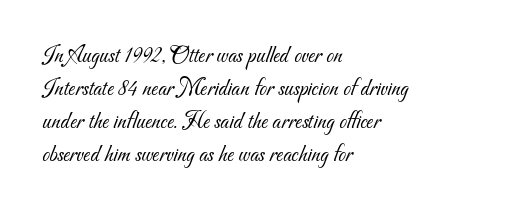
Q: Is the text bold? A: No.
Q: Is the text underlined? A: No.
Q: How is the paragraph aligned? A: Left-aligned.
Q: Is the spacing between letters normal or unusually wide? A: Normal.
Q: Is the spacing between lines tight, normal or loose? A: Normal.
